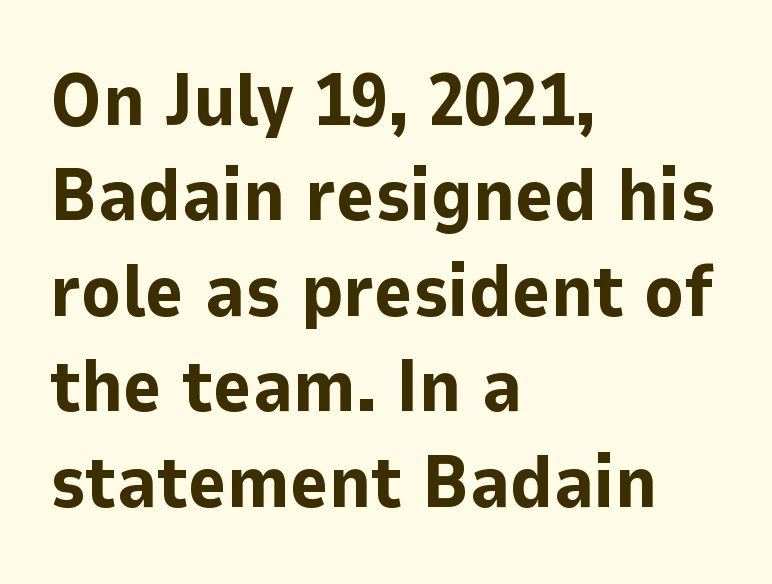
The image shows 74 px bold sans-serif type, upright; set left-aligned, normal line spacing (1.29x), normal letter spacing, not underlined; low stroke contrast and a medium x-height.
